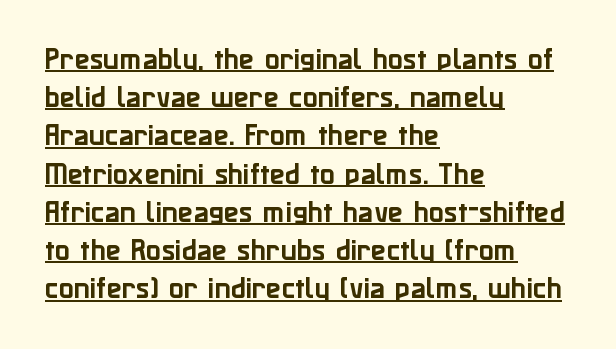
{"italic": "no", "underline": "yes", "align": "left", "line_spacing": "normal", "line_spacing_ratio": 1.53, "letter_spacing": "normal", "letter_spacing_em": 0.0, "glyph_px": 25}
